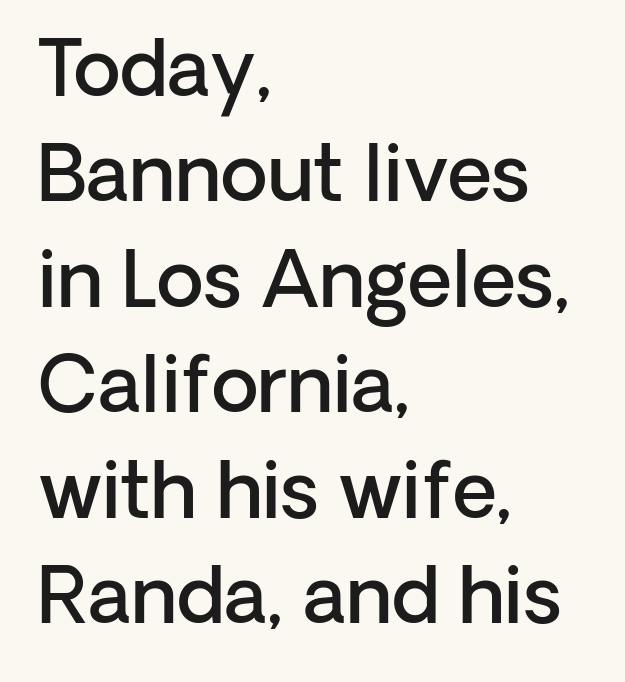
Observe the absence of serifs on each vertical stroke in this sample. The letterforms sit shoulder to shoulder at normal distance. The glyphs are unaccompanied by any horizontal stroke below them. Ascenders rise straight up at ninety degrees. A classic flush-left, rag-right setting is used for this passage. Successive baselines arrive at the customary interval.
